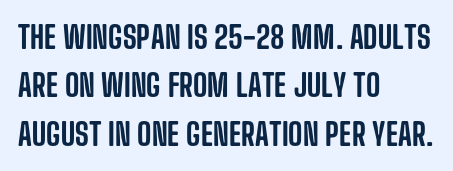
{"serif": "no", "italic": "no", "width": "condensed", "stroke_contrast": "low", "x_height": "large", "monospaced": "no", "underline": "no", "align": "left", "line_spacing": "normal", "line_spacing_ratio": 1.56, "letter_spacing": "normal", "letter_spacing_em": 0.0, "glyph_px": 31}
